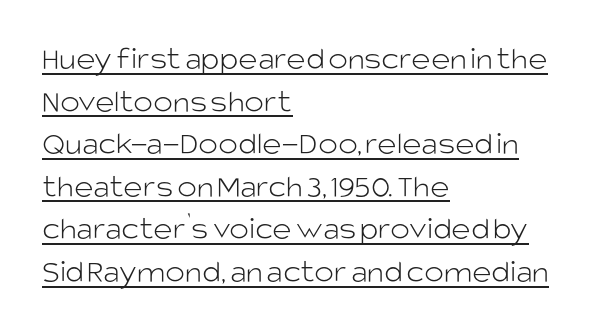
Q: Is the text bold? A: No.
Q: Is the text italic (slanted)? A: No, it is upright.
Q: Is the typeface a serif or a sans-serif typeface? A: Sans-serif.
Q: Is the text underlined? A: Yes.
Q: How is the paragraph aligned? A: Left-aligned.
Q: Is the spacing between letters normal or unusually wide? A: Normal.
Q: Is the spacing between lines tight, normal or loose? A: Normal.
Q: Width (condensed, normal, or wide)? A: Normal.
Q: Stroke contrast? A: Low.
Q: x-height? A: Large.
Q: Monospaced? A: No.
